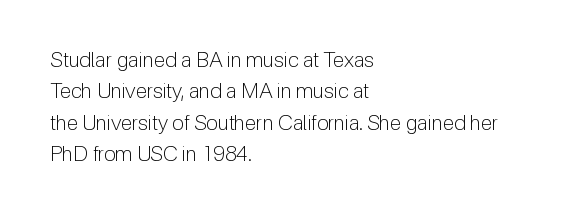
The image shows 21 px text type, upright; set left-aligned, normal line spacing (1.5x), normal letter spacing, not underlined.
